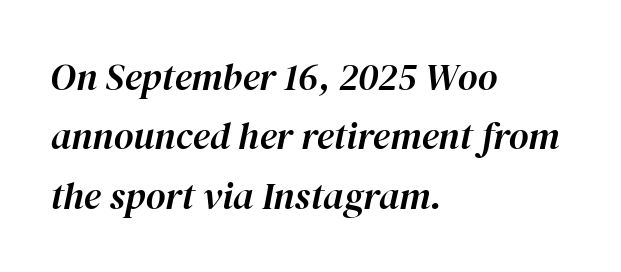
The image shows 38 px text type, italic (leaning right); set left-aligned, normal line spacing (1.56x), normal letter spacing, not underlined; high stroke contrast and a medium x-height.
